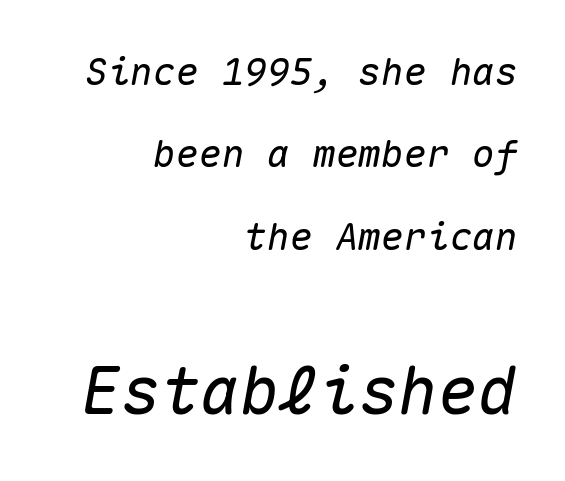
Leading: increased. Teacher's note: observe the even right margin — that is flush-right alignment. Descender tails drop into unmarked territory. Is the lower block the larger one? Yes — the lower block carries the bigger type.
